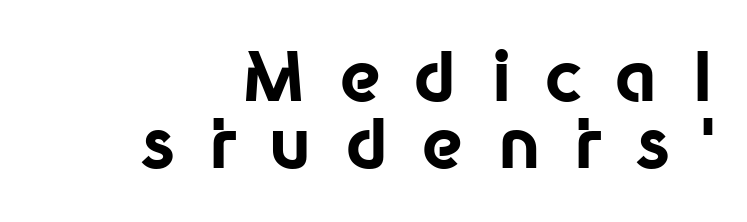
Look at the bottom of the vertical strokes: they stop flat, with no serifs. Honestly, there is no underline to notice here at all. Is the letter spacing exaggerated? Yes — the characters are pushed far apart. Vertical spacing — tight.
